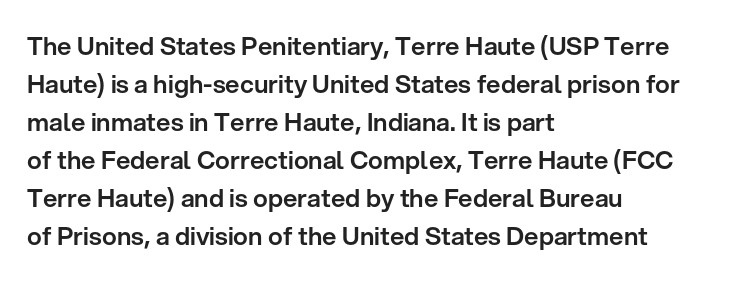
Q: Is the text italic (slanted)? A: No, it is upright.
Q: Is the text underlined? A: No.
Q: How is the paragraph aligned? A: Left-aligned.
Q: Is the spacing between letters normal or unusually wide? A: Normal.
Q: Is the spacing between lines tight, normal or loose? A: Normal.
